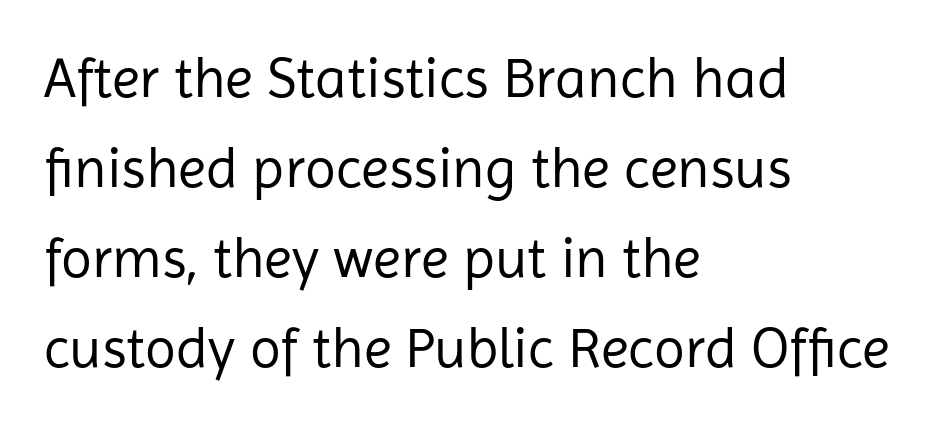
Q: Is the text bold? A: No.
Q: Is the text italic (slanted)? A: No, it is upright.
Q: Is the typeface a serif or a sans-serif typeface? A: Sans-serif.
Q: Is the text underlined? A: No.
Q: How is the paragraph aligned? A: Left-aligned.
Q: Is the spacing between letters normal or unusually wide? A: Normal.
Q: Is the spacing between lines tight, normal or loose? A: Normal.
Q: Width (condensed, normal, or wide)? A: Normal.
Q: Stroke contrast? A: Low.
Q: x-height? A: Medium.
Q: Monospaced? A: No.
